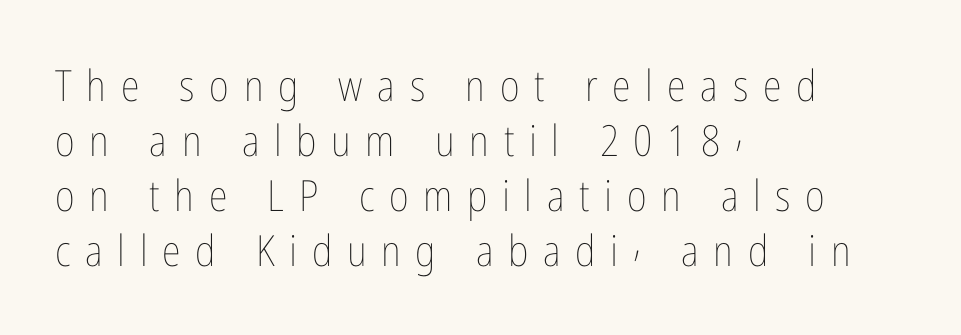
The image shows 43 px thin, condensed type, upright; set left-aligned, normal line spacing (1.28x), unusually wide letter spacing (+0.34 em), not underlined; low stroke contrast and a medium x-height.
